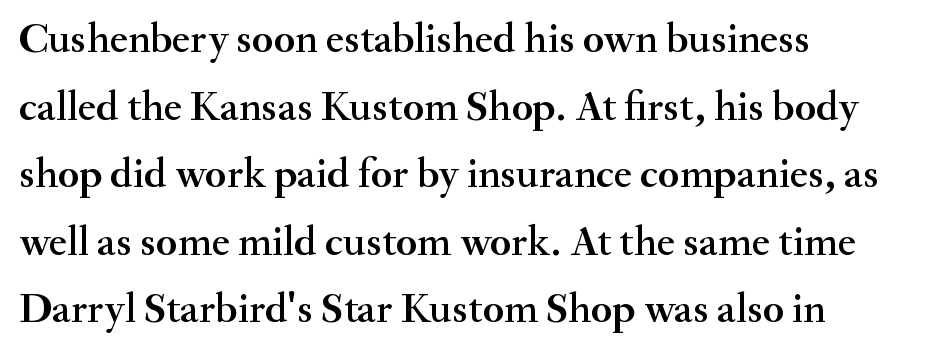
Spacing verdict: proportional, widths tailored to each character. The horizontal fit of the characters is conventional and even. Notice how descenders clear the ascenders below comfortably — that's standard leading. Style check: upright. Has an underline been added? It has not.
